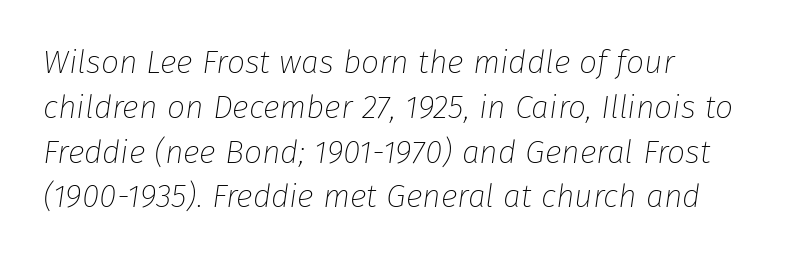
Reading down the column, the eye jumps a familiar distance to each next line. This rendering uses left alignment, leaving the right contour irregular. If you drew a line through each stem, it would be angled. The passage shown is not underscored anywhere. On a weight scale, this lands at 450 or below. This sample has the flowing, uneven cadence of proportional lettering.
